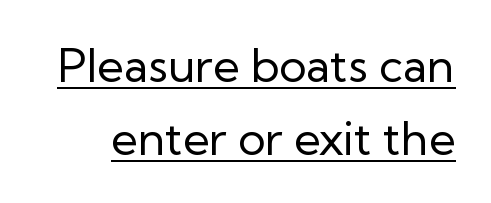
Regarding serifs, this sample does without them. The typography opts for an upright posture over an oblique one. A normal amount of white space separates one row of letters from the next. You could not count columns in this text — the font is proportionally spaced. Standard letterfit; no display-style spreading of the glyphs.
